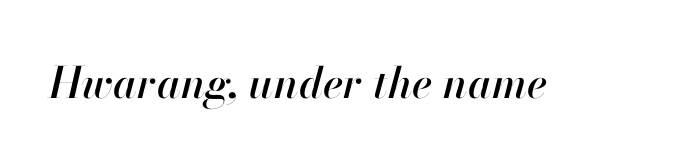
{"italic": "yes", "lean": "right", "slant_degrees": 13, "width": "normal", "stroke_contrast": "high", "x_height": "small", "monospaced": "no", "underline": "no", "letter_spacing": "normal", "letter_spacing_em": 0.0, "glyph_px": 43}
